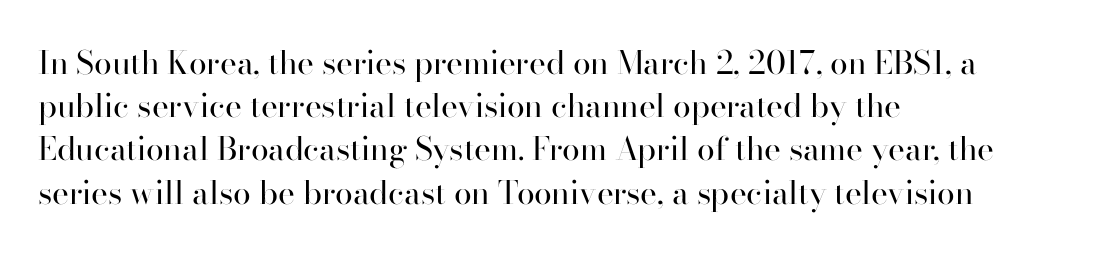
Q: Is the text bold? A: No.
Q: Is the text italic (slanted)? A: No, it is upright.
Q: Is the typeface a serif or a sans-serif typeface? A: Serif.
Q: Is the text underlined? A: No.
Q: How is the paragraph aligned? A: Left-aligned.
Q: Is the spacing between letters normal or unusually wide? A: Normal.
Q: Is the spacing between lines tight, normal or loose? A: Normal.
Q: Width (condensed, normal, or wide)? A: Normal.
Q: Stroke contrast? A: High.
Q: x-height? A: Small.
Q: Monospaced? A: No.
